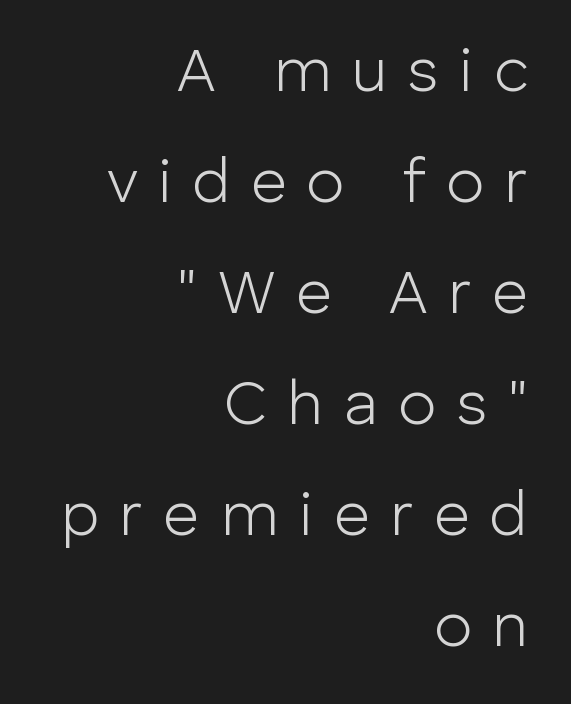
The rendering uses natural spacing where letterforms have individual widths. Serifs: no, the terminals of the letterforms are clean. Clear beneath every line of the passage. No heavy texture on the line: the type isn't bold.
